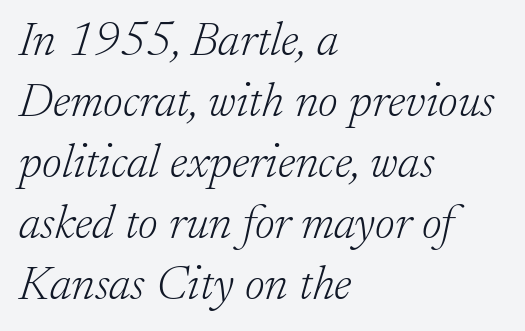
{"serif": "yes", "italic": "yes", "lean": "right", "slant_degrees": 17, "bold": "no", "weight": "light", "width": "normal", "stroke_contrast": "low", "x_height": "small", "monospaced": "no", "underline": "no", "align": "left", "line_spacing": "normal", "line_spacing_ratio": 1.27, "letter_spacing": "normal", "letter_spacing_em": 0.0, "glyph_px": 48}
